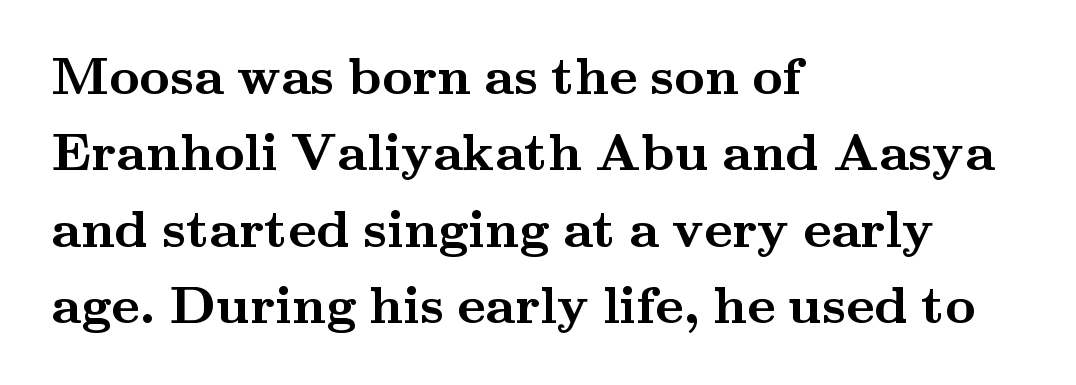
Q: Is the text bold? A: Yes.
Q: Is the text italic (slanted)? A: No, it is upright.
Q: Is the typeface a serif or a sans-serif typeface? A: Serif.
Q: Is the text underlined? A: No.
Q: How is the paragraph aligned? A: Left-aligned.
Q: Is the spacing between letters normal or unusually wide? A: Normal.
Q: Is the spacing between lines tight, normal or loose? A: Normal.
Q: Width (condensed, normal, or wide)? A: Wide.
Q: Stroke contrast? A: Medium.
Q: x-height? A: Small.
Q: Monospaced? A: No.
